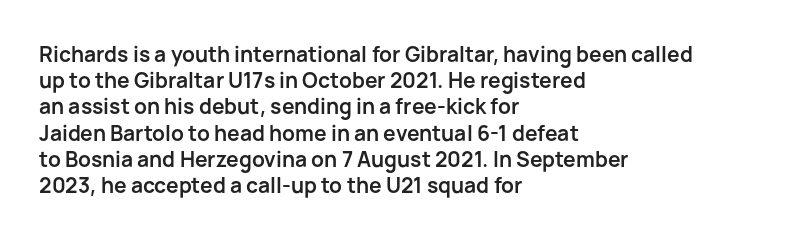
Does the weight exceed regular? Yes, all the way to bold. A typesetter would mark this as roman, not italic. The glyphs are unaccompanied by any horizontal stroke below them. Interline gaps are of average width in this sample. The horizontal fit of the characters is conventional and even.
